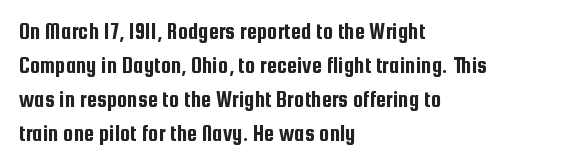
Clear beneath every line of the passage. Notice how descenders clear the ascenders below comfortably — that's standard leading. In terms of letterspacing, this is plain default setting. The lettering stays uniformly vertical, giving the passage a roman look. The lines in this sample share a left origin and differ only in where they stop.
